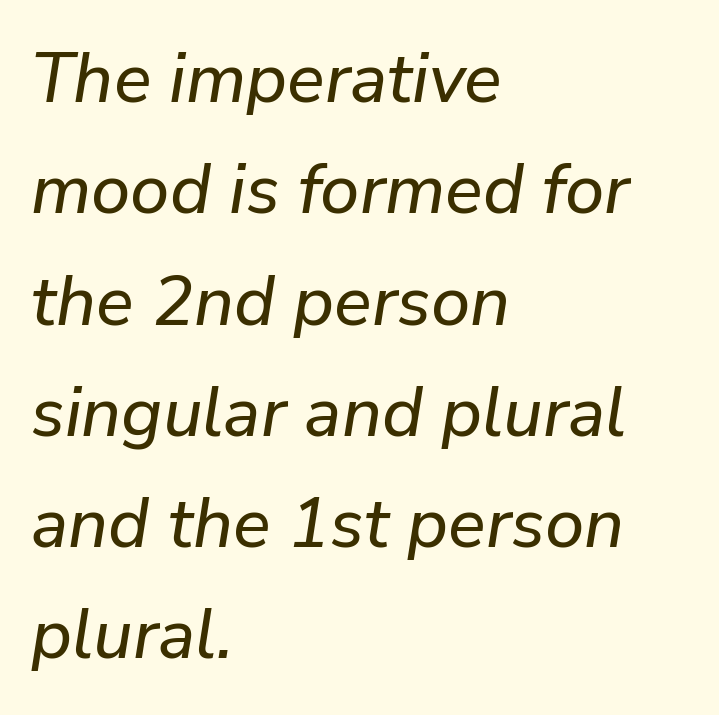
Caption: standard tracking, unaltered. Do the characters align in a grid? No, the font is proportional. The compositor pushed each line to the left boundary. Decoration check: the copy has no underline. There's an unmistakable incline to the writing here.
